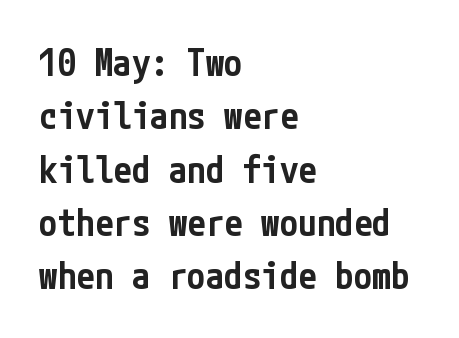
The lettering holds an erect, upright posture throughout. Clear beneath every line of the passage. To sum up the face: it is a sans, with no serifs. The font is running at a semibold setting, under full bold. This sample is left-justified, so line endings fall wherever the words run out.
